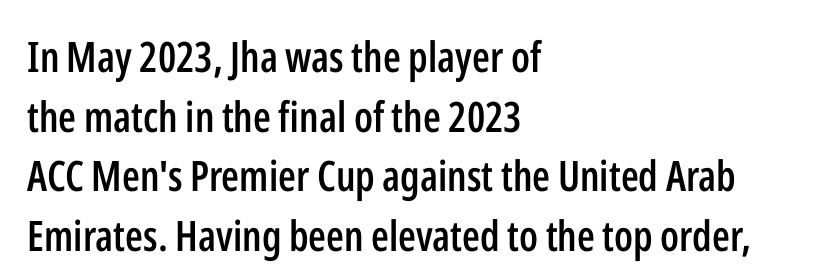
Q: Is the text bold? A: Semi-bold.
Q: Is the text italic (slanted)? A: No, it is upright.
Q: Is the typeface a serif or a sans-serif typeface? A: Sans-serif.
Q: Is the text underlined? A: No.
Q: How is the paragraph aligned? A: Left-aligned.
Q: Is the spacing between letters normal or unusually wide? A: Normal.
Q: Is the spacing between lines tight, normal or loose? A: Normal.
Q: Width (condensed, normal, or wide)? A: Condensed.
Q: Stroke contrast? A: Low.
Q: x-height? A: Medium.
Q: Monospaced? A: No.
